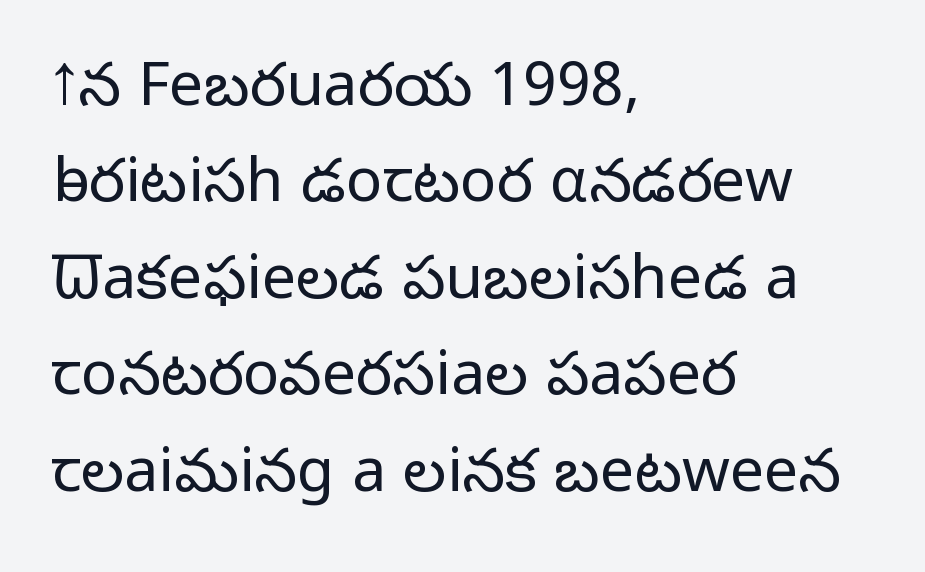
{"serif": "no", "italic": "no", "bold": "no", "weight": "light", "width": "normal", "stroke_contrast": "low", "x_height": "medium", "monospaced": "no", "underline": "no", "align": "left", "line_spacing": "normal", "line_spacing_ratio": 1.58, "letter_spacing": "normal", "letter_spacing_em": 0.0, "glyph_px": 61}
